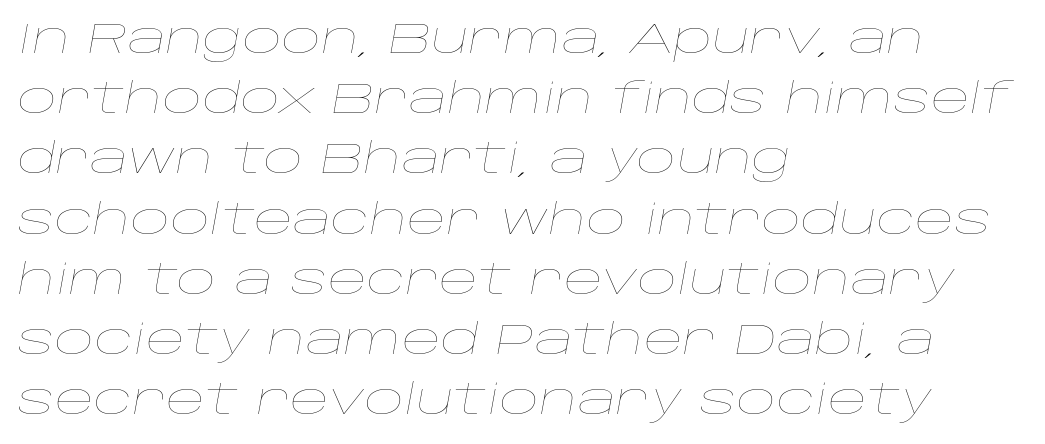
Q: Is the text bold? A: No.
Q: Is the text italic (slanted)? A: Yes, it leans right by about 10 degrees.
Q: Is the text underlined? A: No.
Q: How is the paragraph aligned? A: Left-aligned.
Q: Is the spacing between letters normal or unusually wide? A: Normal.
Q: Is the spacing between lines tight, normal or loose? A: Normal.
Q: Width (condensed, normal, or wide)? A: Wide.
Q: Stroke contrast? A: Low.
Q: x-height? A: Large.
Q: Monospaced? A: No.
